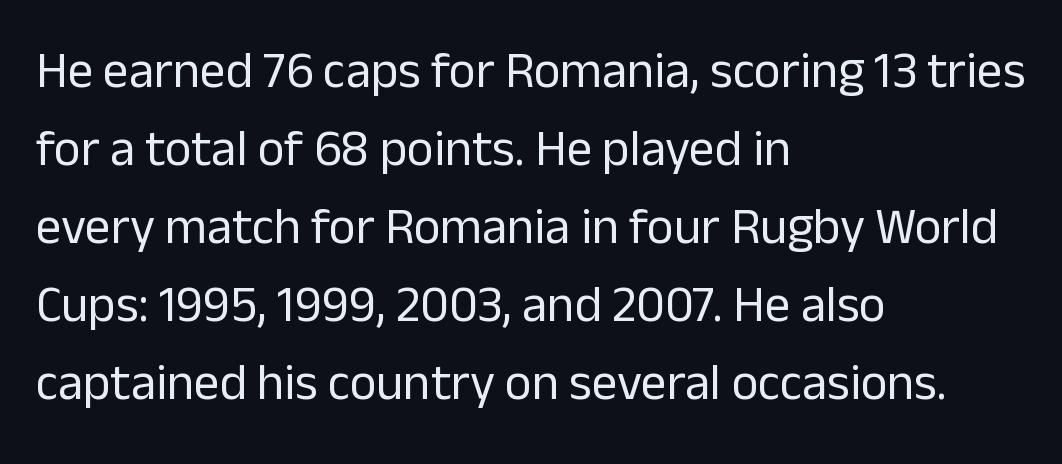
Q: Is the text bold? A: No.
Q: Is the text italic (slanted)? A: No, it is upright.
Q: Is the typeface a serif or a sans-serif typeface? A: Sans-serif.
Q: Is the text underlined? A: No.
Q: How is the paragraph aligned? A: Left-aligned.
Q: Is the spacing between letters normal or unusually wide? A: Normal.
Q: Is the spacing between lines tight, normal or loose? A: Normal.
Q: Width (condensed, normal, or wide)? A: Normal.
Q: Stroke contrast? A: Low.
Q: x-height? A: Medium.
Q: Monospaced? A: No.
